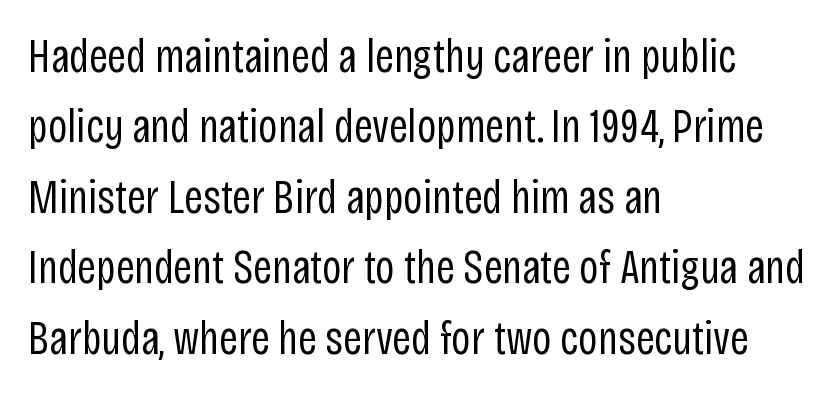
A typesetter would call this leading conventional body-copy spacing. Weight: regular or lighter. Honestly, there is no underline to notice here at all. Honestly, the letter spacing is just normal — you wouldn't notice it. Varying glyph widths throughout — classic text-font behaviour.
